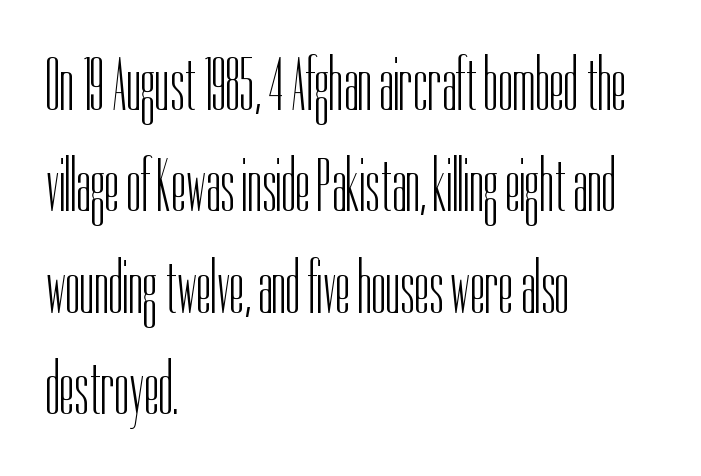
The letters stand upright; this is a roman face. Do the characters align in a grid? No, the font is proportional. Left-aligned paragraph, ragged on the right. This rendering features lettering with no underline. Unbolded letterforms with no extra heft.
